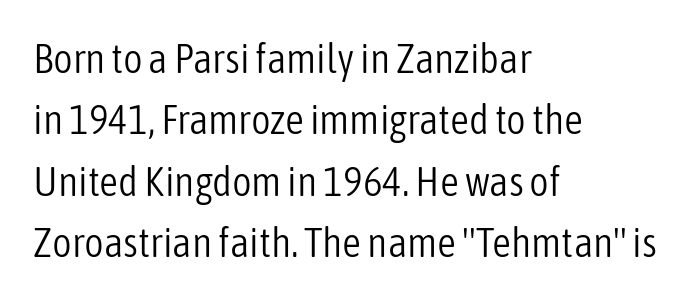
{"serif": "no", "italic": "no", "bold": "no", "weight": "light", "width": "condensed", "stroke_contrast": "low", "x_height": "medium", "monospaced": "no", "underline": "no", "align": "left", "line_spacing": "normal", "line_spacing_ratio": 1.46, "letter_spacing": "normal", "letter_spacing_em": 0.0, "glyph_px": 42}
